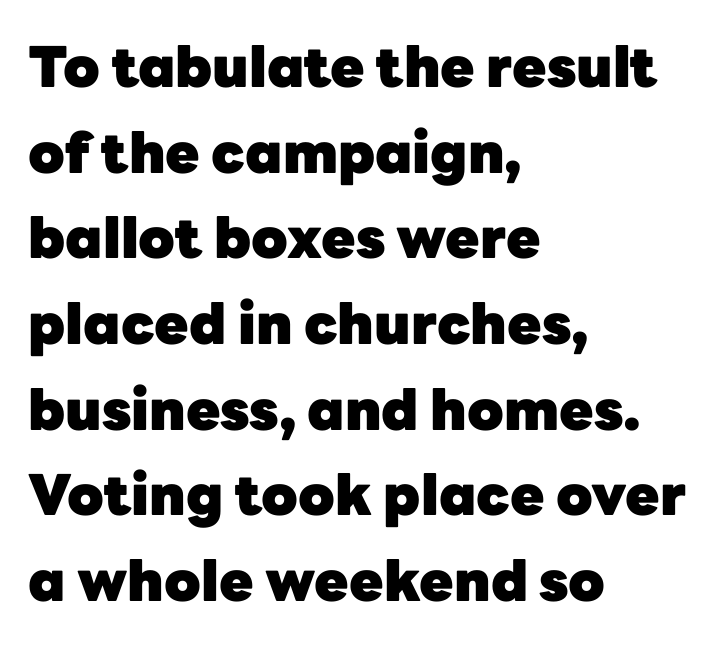
The image shows 56 px heavy sans-serif type, upright; set left-aligned, normal line spacing (1.53x), normal letter spacing, not underlined; low stroke contrast and a medium x-height.
